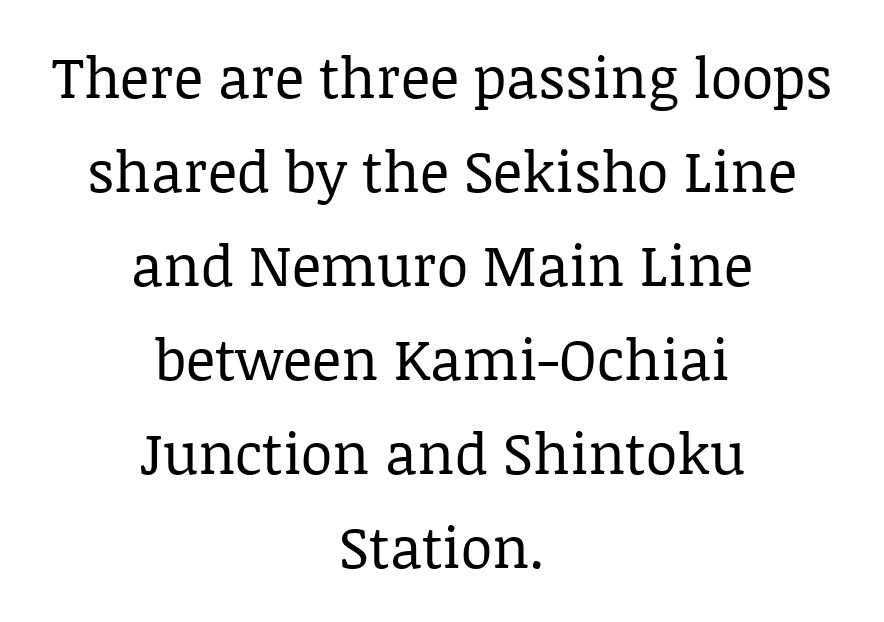
{"serif": "yes", "italic": "no", "bold": "no", "weight": "regular", "width": "normal", "stroke_contrast": "low", "x_height": "large", "monospaced": "no", "underline": "no", "align": "center", "line_spacing": "normal", "line_spacing_ratio": 1.65, "letter_spacing": "normal", "letter_spacing_em": 0.0, "glyph_px": 57}
